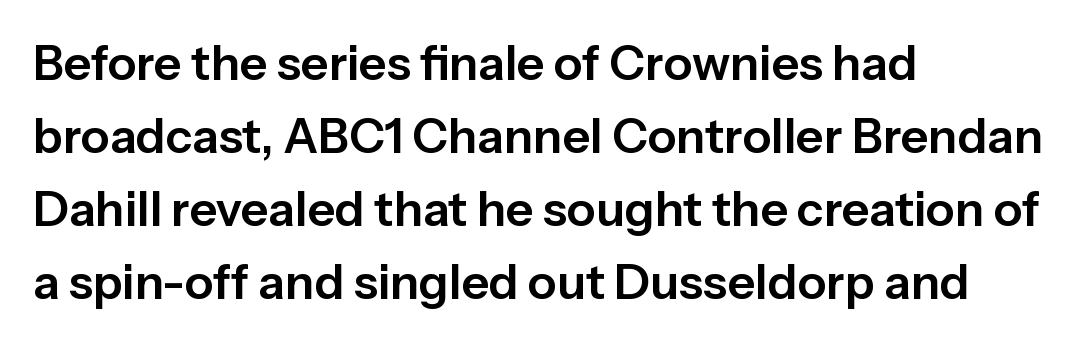
The image shows 48 px sans-serif type, upright; set left-aligned, normal line spacing (1.52x), normal letter spacing, not underlined; low stroke contrast and a medium x-height.
